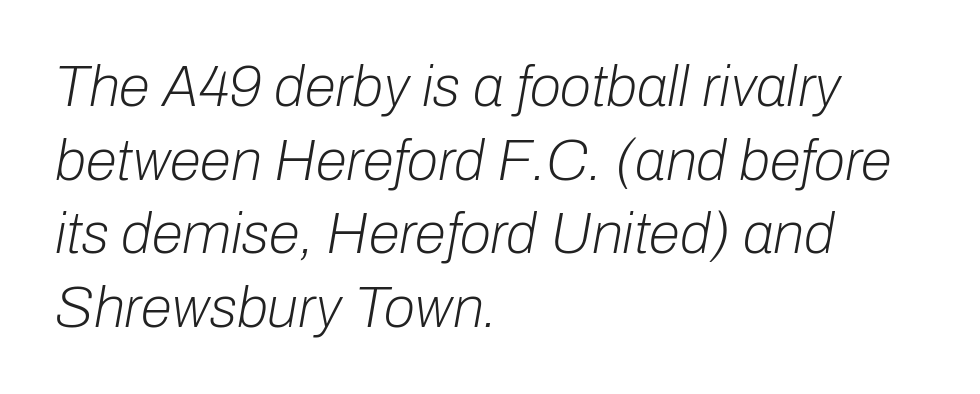
Q: Is the text bold? A: No.
Q: Is the text italic (slanted)? A: Yes, it leans right by about 10 degrees.
Q: Is the text underlined? A: No.
Q: How is the paragraph aligned? A: Left-aligned.
Q: Is the spacing between letters normal or unusually wide? A: Normal.
Q: Is the spacing between lines tight, normal or loose? A: Normal.
Q: Width (condensed, normal, or wide)? A: Normal.
Q: Stroke contrast? A: Low.
Q: x-height? A: Medium.
Q: Monospaced? A: No.
